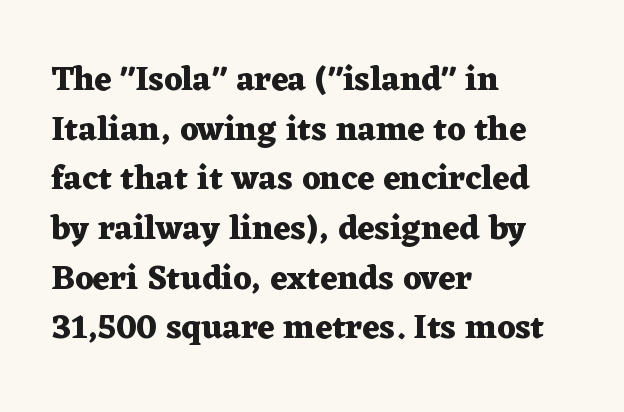
Q: Is the text bold? A: Yes.
Q: Is the text italic (slanted)? A: No, it is upright.
Q: Is the typeface a serif or a sans-serif typeface? A: Serif.
Q: Is the text underlined? A: No.
Q: How is the paragraph aligned? A: Left-aligned.
Q: Is the spacing between letters normal or unusually wide? A: Normal.
Q: Is the spacing between lines tight, normal or loose? A: Normal.
Q: Width (condensed, normal, or wide)? A: Wide.
Q: Stroke contrast? A: Medium.
Q: x-height? A: Medium.
Q: Monospaced? A: No.
